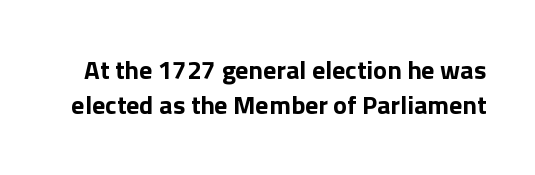
{"italic": "no", "bold": "yes", "underline": "no", "line_spacing": "normal", "line_spacing_ratio": 1.36, "letter_spacing": "normal", "letter_spacing_em": 0.0, "glyph_px": 26}
